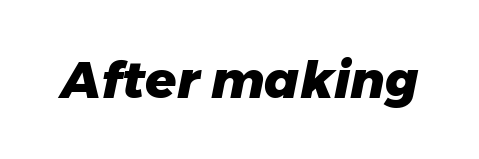
{"italic": "yes", "lean": "right", "slant_degrees": 11, "bold": "yes", "weight": "heavy", "width": "normal", "stroke_contrast": "low", "x_height": "medium", "monospaced": "no", "underline": "no", "letter_spacing": "normal", "letter_spacing_em": 0.0, "glyph_px": 51}
